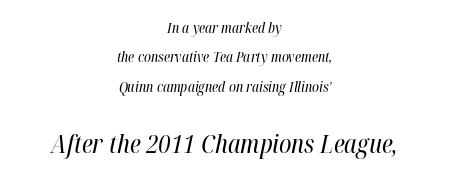
{"italic": "yes", "lean": "right", "slant_degrees": 12, "bold": "no", "underline": "no", "align": "center", "line_spacing": "loose", "line_spacing_ratio": 2.1, "letter_spacing": "normal", "letter_spacing_em": 0.0, "larger_block": "second", "size_ratio": 1.79, "glyph_px": 25}
